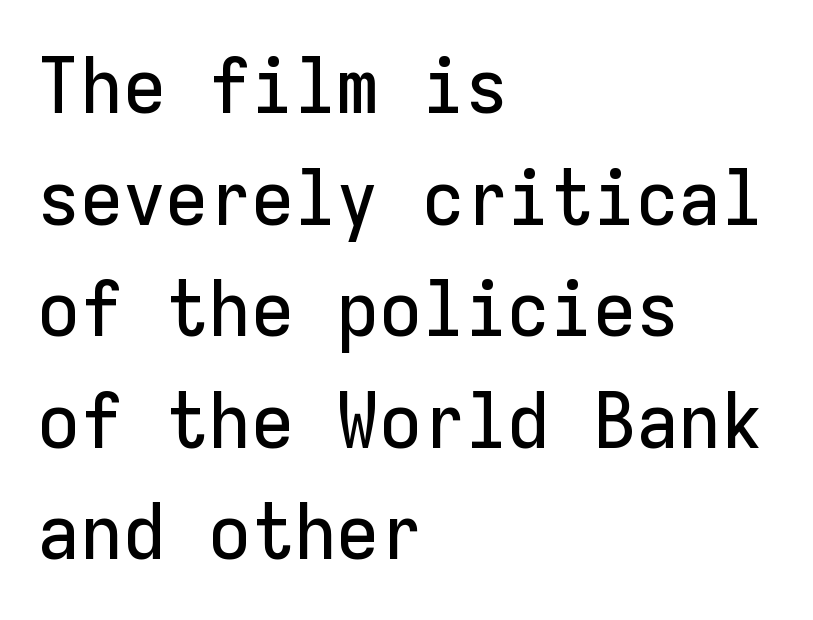
{"serif": "no", "italic": "no", "width": "normal", "stroke_contrast": "low", "x_height": "medium", "monospaced": "yes", "underline": "no", "align": "left", "line_spacing": "normal", "line_spacing_ratio": 1.43, "letter_spacing": "normal", "letter_spacing_em": 0.0, "glyph_px": 78}
